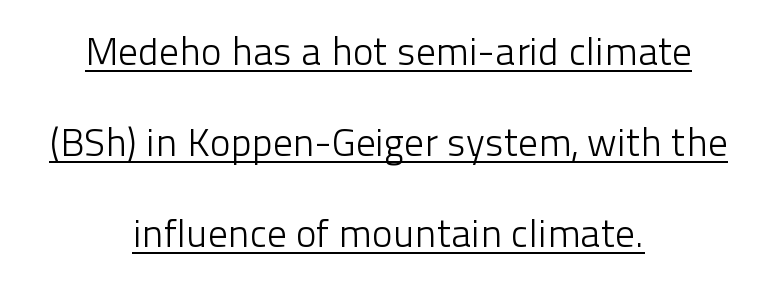
{"serif": "no", "italic": "no", "bold": "no", "weight": "light", "width": "normal", "stroke_contrast": "low", "x_height": "medium", "monospaced": "no", "underline": "yes", "align": "center", "line_spacing": "loose", "line_spacing_ratio": 2.33, "letter_spacing": "normal", "letter_spacing_em": 0.0, "glyph_px": 39}
